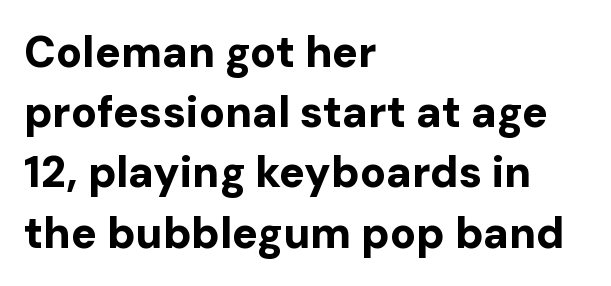
{"serif": "no", "italic": "no", "bold": "yes", "weight": "bold", "width": "normal", "stroke_contrast": "low", "x_height": "medium", "monospaced": "no", "underline": "no", "align": "left", "line_spacing": "normal", "line_spacing_ratio": 1.4, "letter_spacing": "normal", "letter_spacing_em": 0.0, "glyph_px": 43}
